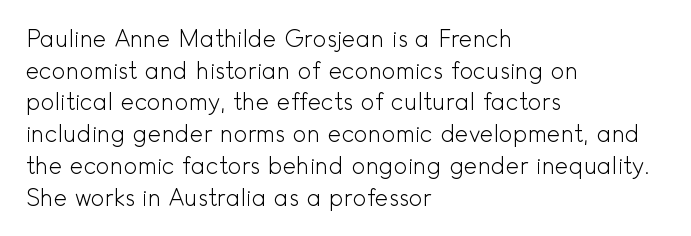
Q: Is the text bold? A: No.
Q: Is the text italic (slanted)? A: No, it is upright.
Q: Is the text underlined? A: No.
Q: How is the paragraph aligned? A: Left-aligned.
Q: Is the spacing between letters normal or unusually wide? A: Normal.
Q: Is the spacing between lines tight, normal or loose? A: Normal.
